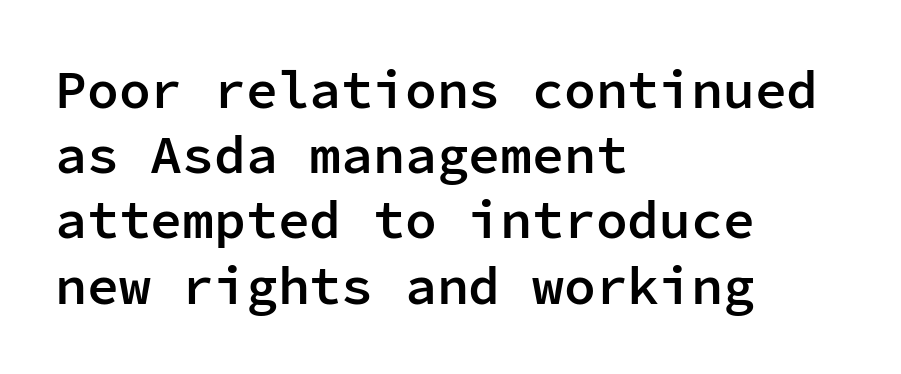
The image shows 53 px semibold sans-serif type, upright, monospaced; set left-aligned, line spacing 1.23x, normal letter spacing, not underlined; low stroke contrast and a medium x-height.
